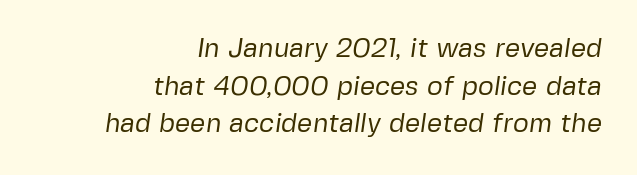
Q: Is the text bold? A: No.
Q: Is the text underlined? A: No.
Q: How is the paragraph aligned? A: Right-aligned.
Q: Is the spacing between letters normal or unusually wide? A: Normal.
Q: Is the spacing between lines tight, normal or loose? A: Normal.
